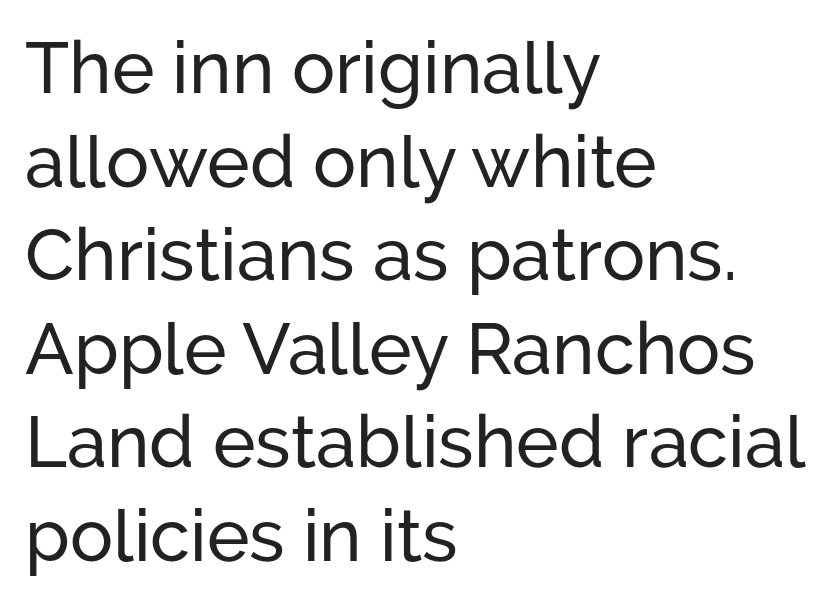
Reading down the column, the eye jumps a familiar distance to each next line. If you drew a ruler down the left edge, every line would touch it. Just letters on the line, the space beneath them empty. Is this a fixed-width face? No — the glyphs have proportional, varying widths.
